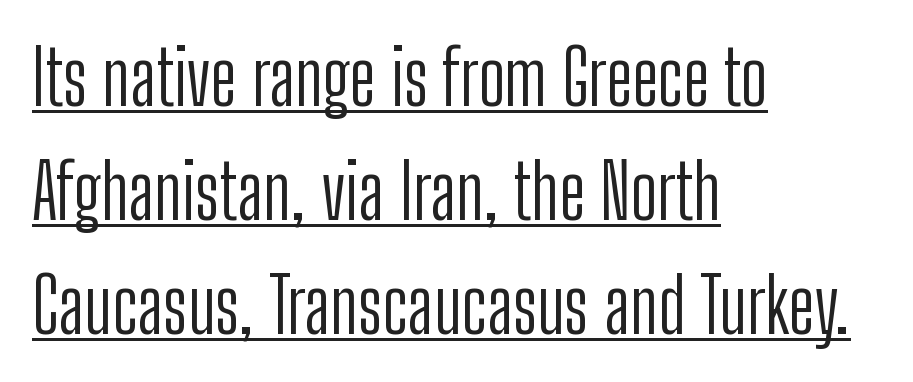
The image shows 75 px light, condensed sans-serif type, upright; set left-aligned, normal line spacing (1.52x), normal letter spacing, underlined; low stroke contrast and a medium x-height.
